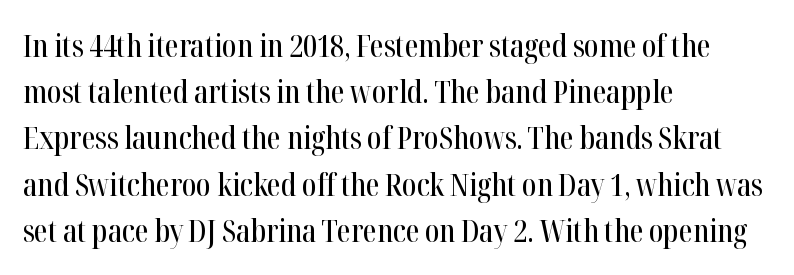
{"serif": "yes", "italic": "no", "width": "condensed", "stroke_contrast": "high", "x_height": "medium", "monospaced": "no", "underline": "no", "align": "left", "line_spacing": "normal", "line_spacing_ratio": 1.49, "letter_spacing": "normal", "letter_spacing_em": 0.0, "glyph_px": 31}
